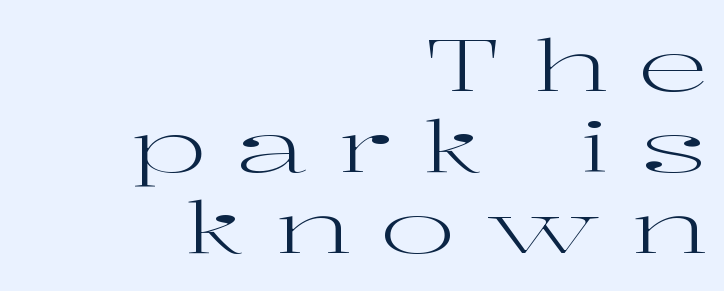
The image shows 71 px regular-weight, wide serif type, upright; set right-aligned, tight line spacing (1.14x), unusually wide letter spacing (+0.42 em), not underlined; high stroke contrast and a medium x-height.
